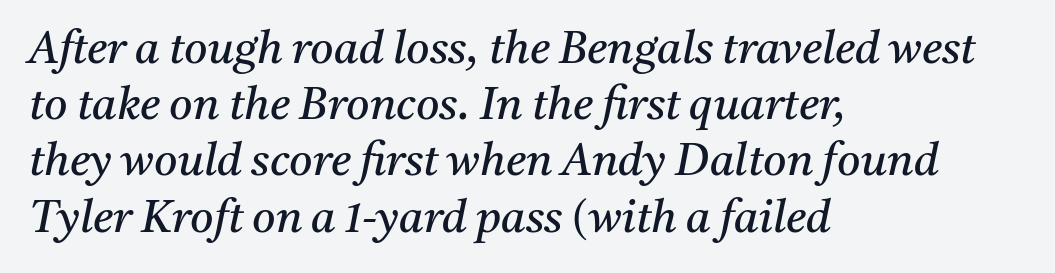
Q: Is the text bold? A: No.
Q: Is the text italic (slanted)? A: Yes, it leans right by about 11 degrees.
Q: Is the typeface a serif or a sans-serif typeface? A: Serif.
Q: Is the text underlined? A: No.
Q: How is the paragraph aligned? A: Left-aligned.
Q: Is the spacing between letters normal or unusually wide? A: Normal.
Q: Is the spacing between lines tight, normal or loose? A: Normal.
Q: Width (condensed, normal, or wide)? A: Normal.
Q: Stroke contrast? A: Medium.
Q: x-height? A: Medium.
Q: Monospaced? A: No.
